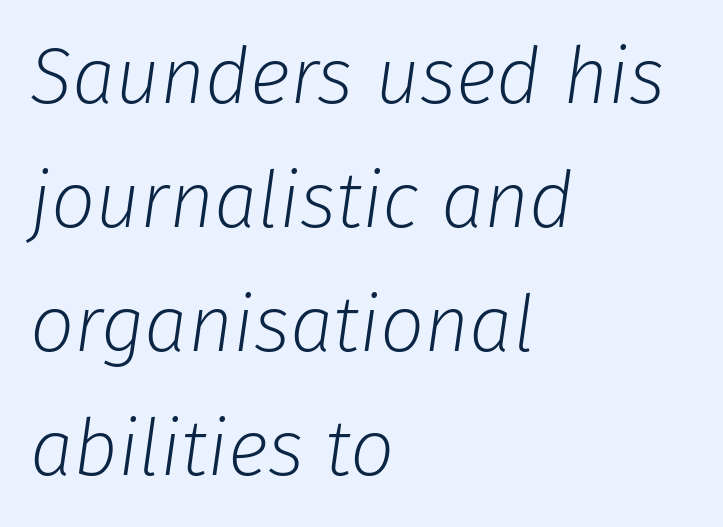
The image shows 78 px light type, italic (leaning right); set left-aligned, normal line spacing (1.59x), normal letter spacing, not underlined; low stroke contrast and a medium x-height.
